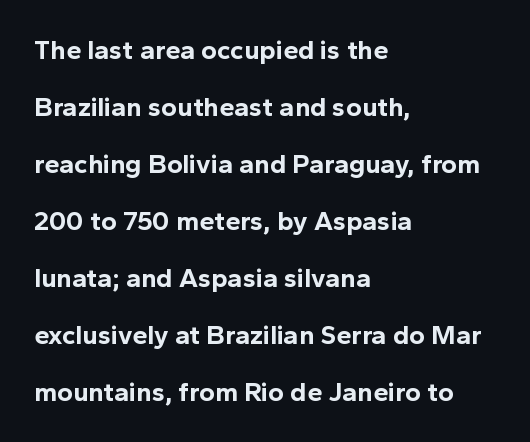
Q: Is the text bold? A: Yes.
Q: Is the text italic (slanted)? A: No, it is upright.
Q: Is the text underlined? A: No.
Q: How is the paragraph aligned? A: Left-aligned.
Q: Is the spacing between letters normal or unusually wide? A: Normal.
Q: Is the spacing between lines tight, normal or loose? A: Loose.
